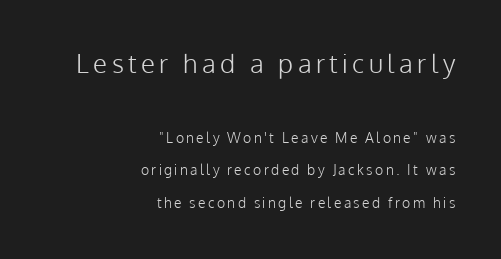
The image shows 26 px text type, upright; set right-aligned, loose line spacing (2.34x), not underlined; the first (top) block is 1.86x larger.
